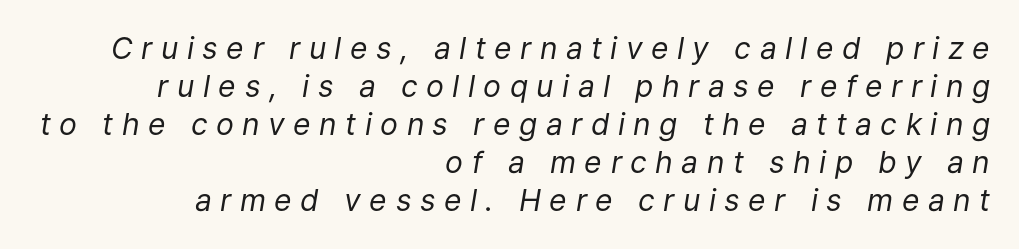
{"italic": "yes", "lean": "right", "slant_degrees": 9, "bold": "no", "weight": "regular", "width": "normal", "stroke_contrast": "low", "x_height": "medium", "monospaced": "no", "underline": "no", "align": "right", "line_spacing": "normal", "line_spacing_ratio": 1.27, "letter_spacing": "wide", "letter_spacing_em": 0.28, "glyph_px": 30}
